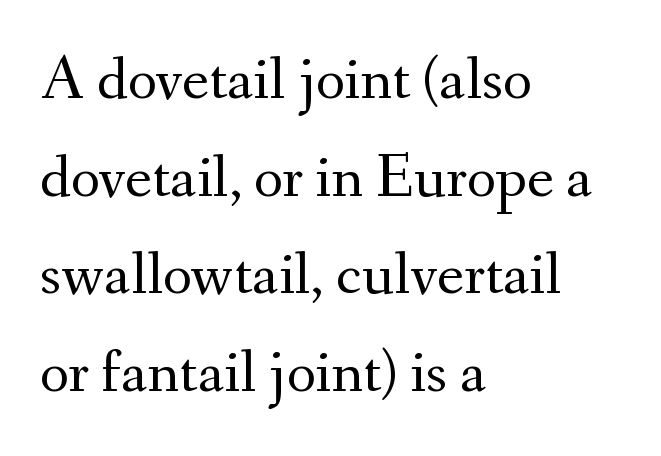
Proportional: the letters do not fall into vertical columns. Is this a sans? No — the strokes have serifs. Horizontal bands of white between lines are of average thickness. Honestly, there is no underline to notice here at all. These glyphs show unthickened strokes, regular width or finer.
